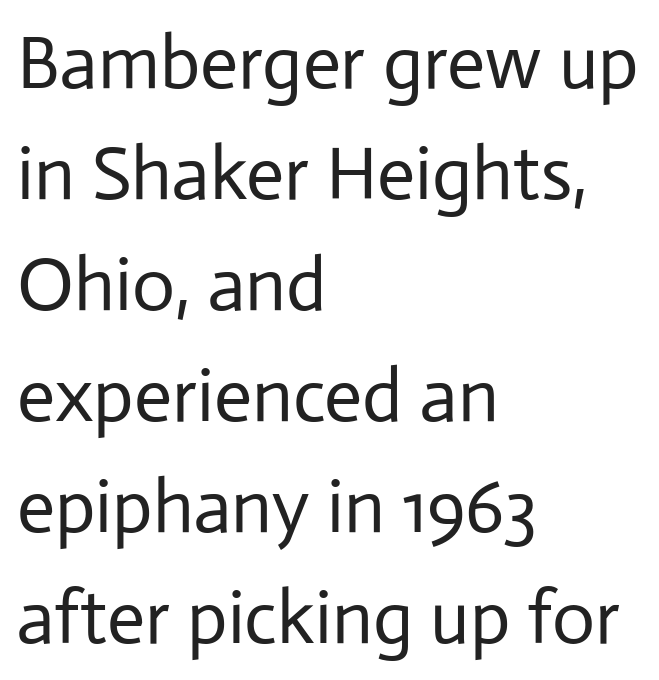
This is not heavy type; no bold has been used. Ascenders rise straight up at ninety degrees. A bare baseline throughout the passage. Spacing verdict: proportional, widths tailored to each character.
